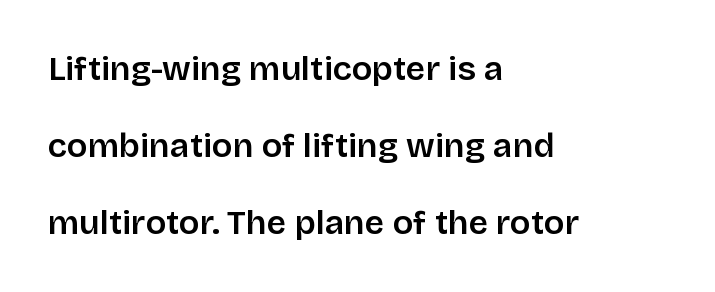
The letters stand straight up with perfectly vertical stems. You could not count columns in this text — the font is proportionally spaced. The horizontal fit of the characters is conventional and even. The typesetter chose a ragged-right arrangement here. Its strokes are somewhat broadened, the hallmark of semibold type.
